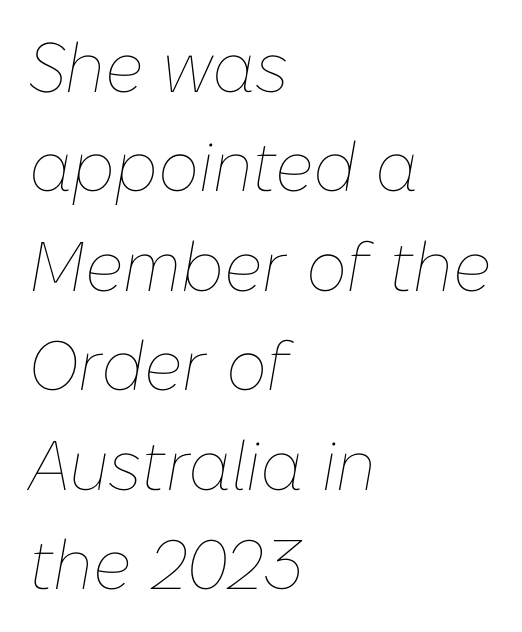
The image shows 70 px thin type, italic (leaning right); set left-aligned, normal line spacing (1.42x), normal letter spacing, not underlined; low stroke contrast and a medium x-height.
